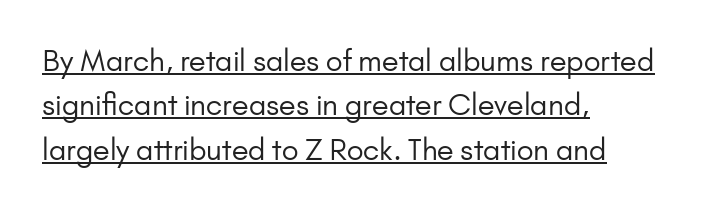
Default kerning and tracking; the words read as compact shapes. The rendering shows plain stroke endings on the letterforms — a sans-serif design. Rows of type keep a routine distance in the vertical direction. Stems here are at most as thick as an everyday book face. The lines in this sample share a left origin and differ only in where they stop. Proportional: the letters do not fall into vertical columns.
